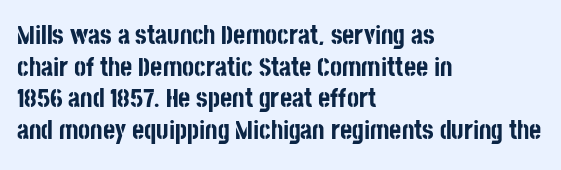
I'd describe the lettering as bold — thick and assertive. Words appear dense and cohesive because spacing is normal. Reading down the block, your eye returns to a fixed left position each line. The lettering holds an erect, upright posture throughout. Descender tails drop into unmarked territory.
